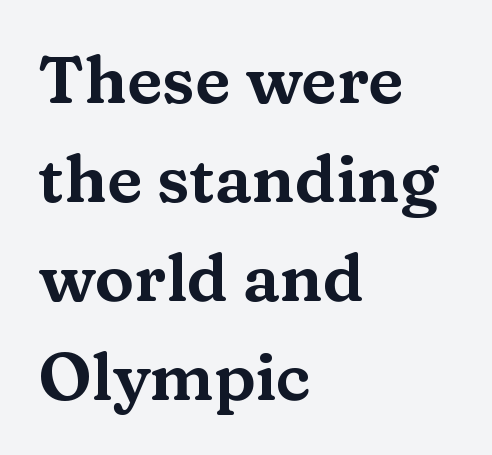
Tall strokes in this sample are plumb rather than angled. Tracking here is standard; glyphs follow each other at the usual distance. Visually the block forms a straight wall on the left and a jagged coastline on the right. The characters display serif detailing at their extremities. Character widths vary here, with narrow letters taking less room than wide ones. These lines sit exactly where default settings would place them.
